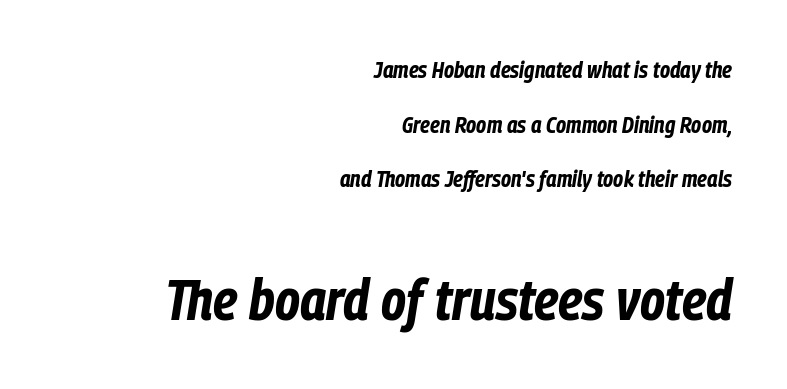
The image shows 57 px bold, condensed type, italic (leaning right); set right-aligned, loose line spacing (2.37x), normal letter spacing, not underlined; the second (bottom) block is 2.48x larger; low stroke contrast and a medium x-height.
